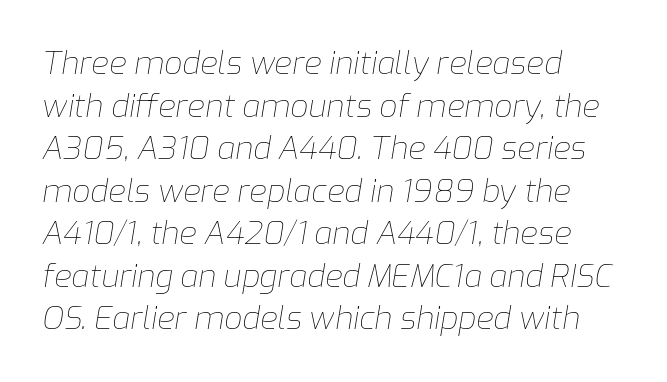
The image shows 32 px thin type, italic (leaning right); set left-aligned, normal line spacing (1.33x), normal letter spacing, not underlined; low stroke contrast and a medium x-height.
